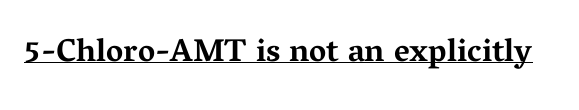
No extra tracking has been applied to these lines. Unlike italic type, these characters show no tilt at all. What decoration does the sample have? An underline. In terms of weight, the rendering is a true, heavy bold. Serif or sans? Serif — the stroke terminals have little feet. Do the characters align in a grid? No, the font is proportional.
